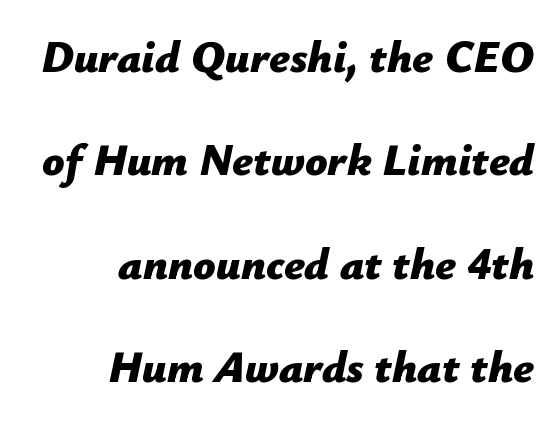
Honestly, the letter spacing is just normal — you wouldn't notice it. This sample uses an oblique cut, with every glyph tilted off the vertical. In terms of leading, this rendering errs on the spacious side. Students, this is bold: see how much ink each stroke carries.
